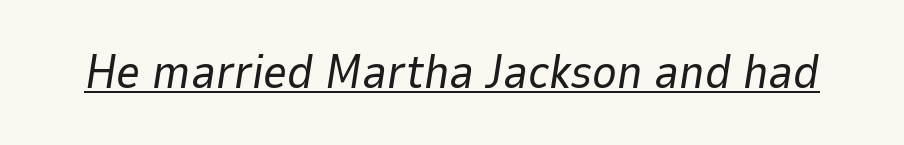
{"italic": "yes", "lean": "right", "slant_degrees": 9, "bold": "no", "weight": "regular", "width": "normal", "stroke_contrast": "low", "x_height": "medium", "monospaced": "no", "underline": "yes", "letter_spacing": "normal", "letter_spacing_em": 0.0, "glyph_px": 47}
